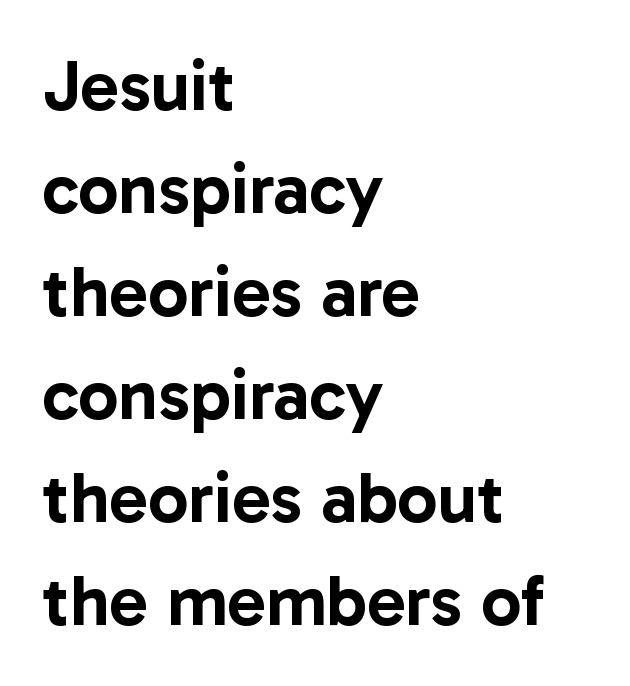
If you measured baseline to baseline, you'd find a middling distance. A typesetter would call this proportional, since set widths differ per character. The letters sit at their default tracking, neither squeezed nor spread. The specimen omits any rule beneath the text block's lines. Does the lettering tilt? It doesn't — this is upright. The type family on display is of the sans-serif kind.
